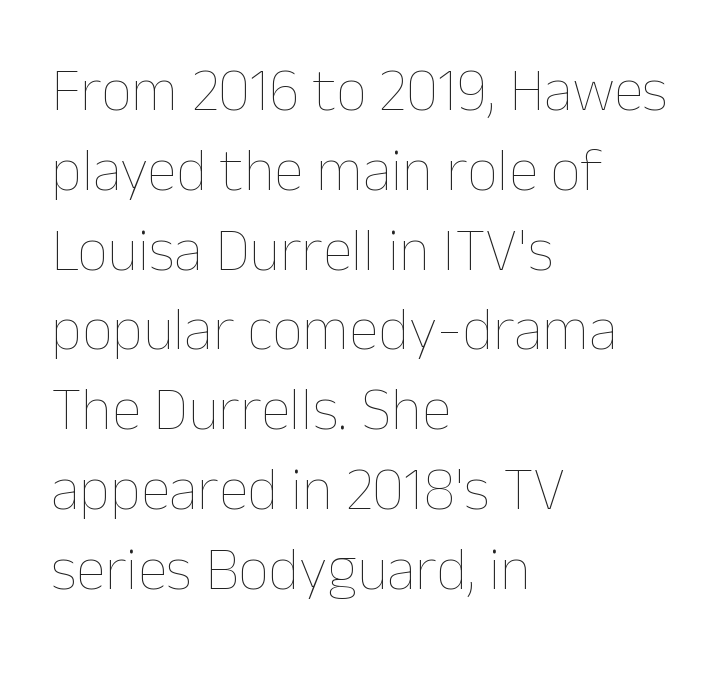
Summary of weight: not heavy and not bold. When letters stand straight like this, we call the style roman or upright. A classic flush-left, rag-right setting is used for this passage. Character widths vary here, with narrow letters taking less room than wide ones.
